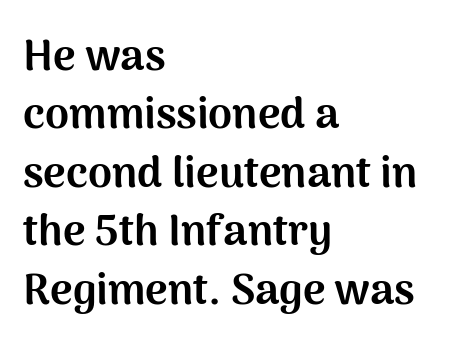
Q: Is the text bold? A: Yes.
Q: Is the text italic (slanted)? A: No, it is upright.
Q: Is the typeface a serif or a sans-serif typeface? A: Sans-serif.
Q: Is the text underlined? A: No.
Q: How is the paragraph aligned? A: Left-aligned.
Q: Is the spacing between letters normal or unusually wide? A: Normal.
Q: Is the spacing between lines tight, normal or loose? A: Normal.
Q: Width (condensed, normal, or wide)? A: Normal.
Q: Stroke contrast? A: Medium.
Q: x-height? A: Medium.
Q: Monospaced? A: No.
